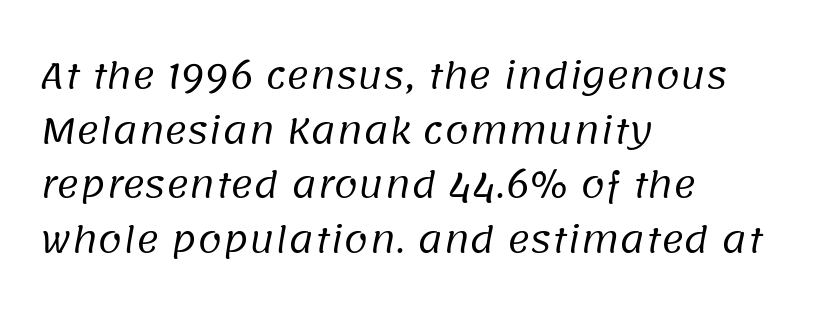
The strip under each line holds only bare page. One-word summary of the alignment: left. What kind of face is this? One without serifs — a sans. Counters stay open thanks to moderate or lighter strokes. You could not count columns in this text — the font is proportionally spaced.
